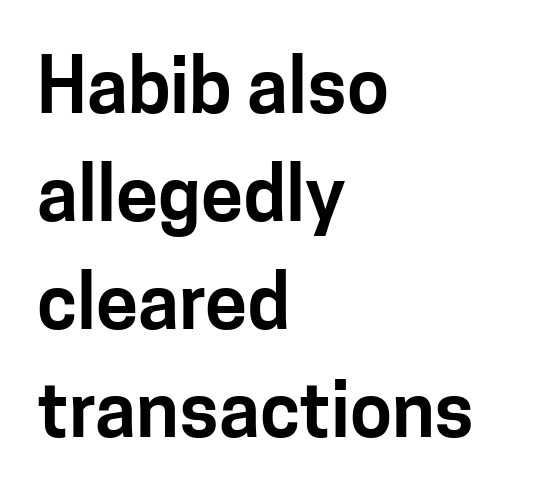
What stands out about the letter spacing? Nothing — it is the standard amount. Typeset ragged right — the left edge is the straight one. No word sits above an underline. Does the leading feel generous? No, just average. Unlike a traditional serif, this face leaves its strokes unadorned. The letters advance in unequal steps, a hallmark of proportional type.
